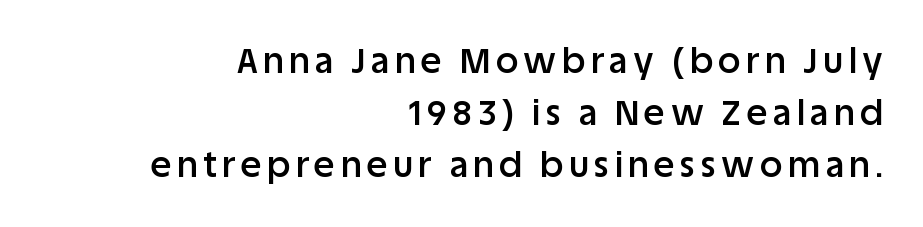
The image shows 35 px semibold sans-serif type, upright; set right-aligned, normal line spacing (1.49x), not underlined; low stroke contrast and a large x-height.
